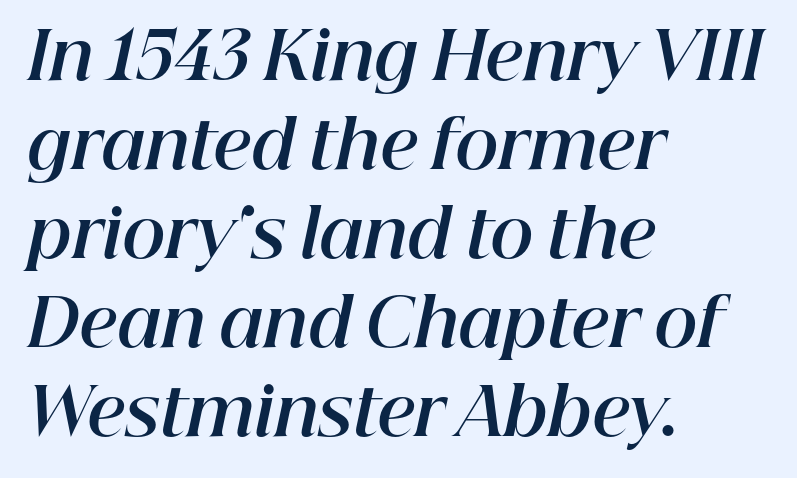
Q: Is the text bold? A: Yes.
Q: Is the text italic (slanted)? A: Yes, it leans right by about 12 degrees.
Q: Is the text underlined? A: No.
Q: How is the paragraph aligned? A: Left-aligned.
Q: Is the spacing between letters normal or unusually wide? A: Normal.
Q: Is the spacing between lines tight, normal or loose? A: Normal.
Q: Width (condensed, normal, or wide)? A: Normal.
Q: Stroke contrast? A: High.
Q: x-height? A: Medium.
Q: Monospaced? A: No.
